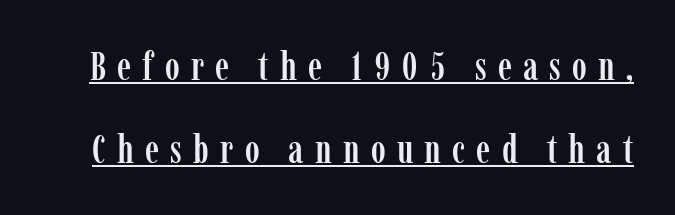
The image shows 40 px condensed serif type, upright; set loose line spacing (2.07x), unusually wide letter spacing (+0.28 em), underlined; low stroke contrast and a medium x-height.
